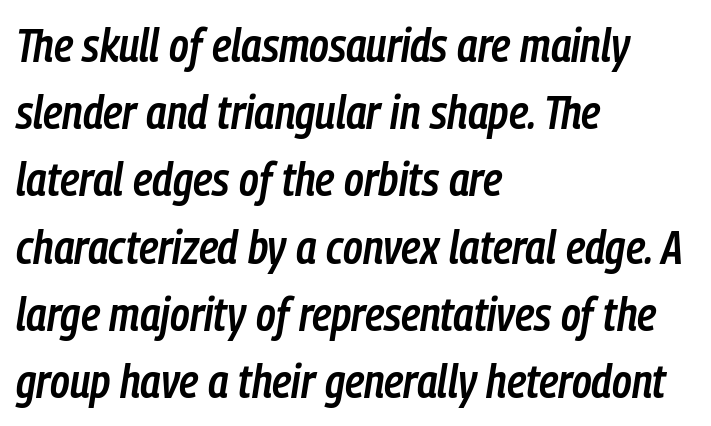
Its strokes are somewhat broadened, the hallmark of semibold type. Note the varied advance widths — an 'i' is clearly narrower than an 'm'. The face used here is rendered with its standard letterfit. The vertical gap from one line to the next is medium.
